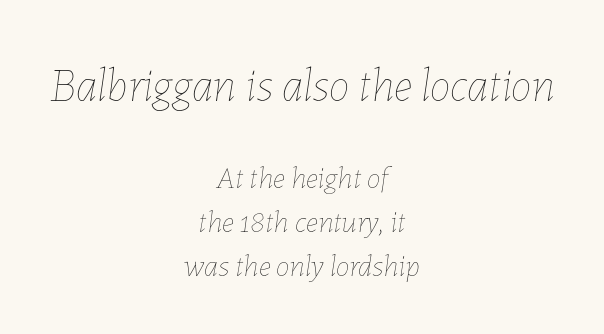
The image shows 47 px thin type, italic (leaning right); set centered, normal line spacing (1.43x), normal letter spacing, not underlined; the first (top) block is 1.52x larger; low stroke contrast and a medium x-height.
